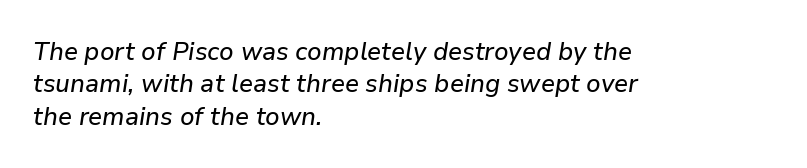
Q: Is the text italic (slanted)? A: Yes, it leans right by about 9 degrees.
Q: Is the text underlined? A: No.
Q: How is the paragraph aligned? A: Left-aligned.
Q: Is the spacing between letters normal or unusually wide? A: Normal.
Q: Is the spacing between lines tight, normal or loose? A: Normal.
